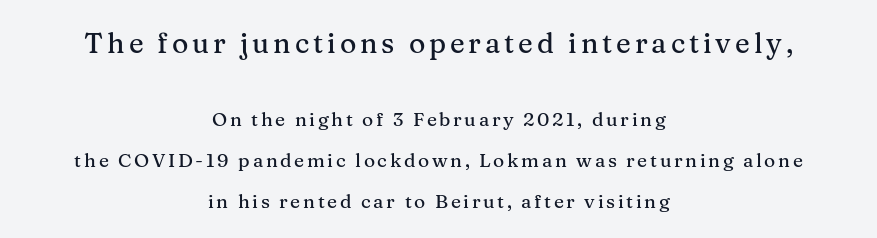
Q: Is the text italic (slanted)? A: No, it is upright.
Q: Is the typeface a serif or a sans-serif typeface? A: Serif.
Q: Is the text underlined? A: No.
Q: How is the paragraph aligned? A: Centered.
Q: Is the spacing between lines tight, normal or loose? A: Loose.
Q: Which block of text is set in a larger size, the first (top) or the second (bottom)? A: The first (top) one.
Q: Width (condensed, normal, or wide)? A: Normal.
Q: Stroke contrast? A: Medium.
Q: x-height? A: Medium.
Q: Monospaced? A: No.
